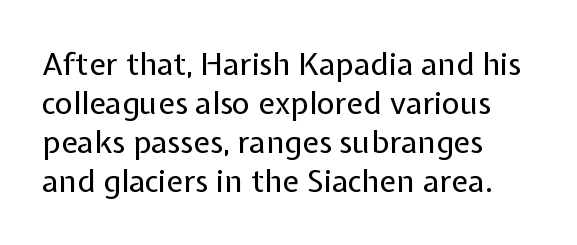
Line beginnings align vertically; line endings do not. The letters look calm and open, with moderate or lighter stems. Words appear dense and cohesive because spacing is normal. The typeface chosen for these lines omits serifs. The specimen omits any rule beneath the text block's lines. The leading is moderate, giving the passage an even texture.
